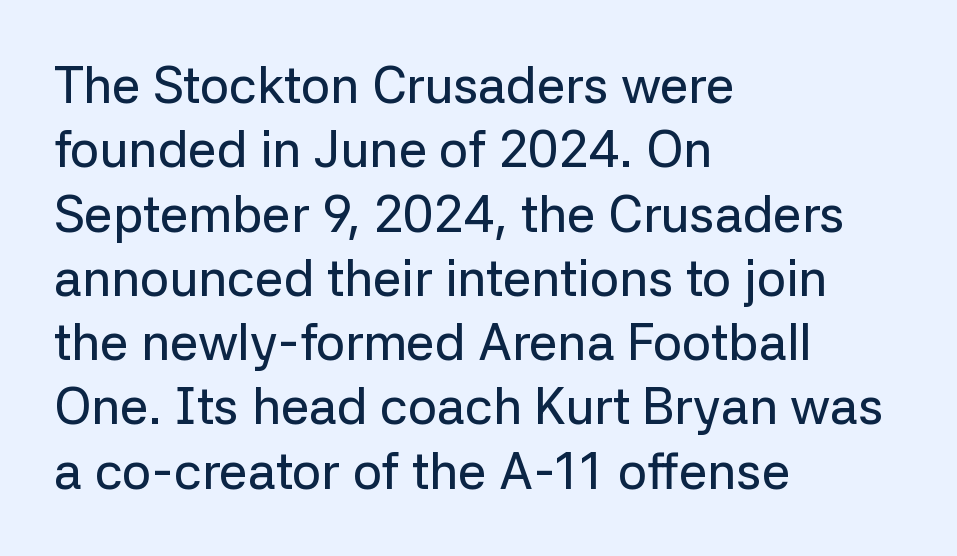
{"serif": "no", "italic": "no", "width": "normal", "stroke_contrast": "low", "x_height": "medium", "monospaced": "no", "underline": "no", "align": "left", "line_spacing": "normal", "line_spacing_ratio": 1.26, "letter_spacing": "normal", "letter_spacing_em": 0.0, "glyph_px": 51}
